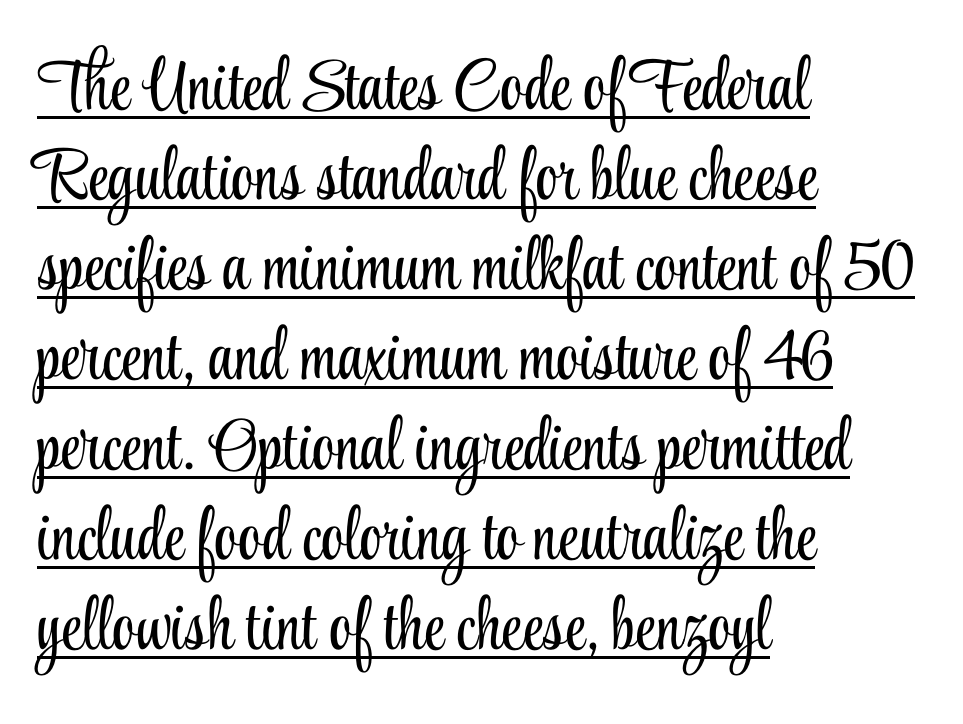
The image shows 72 px light, condensed serif type; set left-aligned, normal line spacing (1.25x), normal letter spacing, underlined; low stroke contrast and a small x-height.
